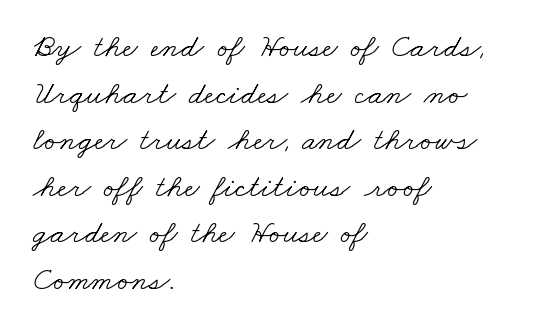
Casual observation: everything's shoved over to the left. Weight: not bold — regular or lighter. Rule under the text: the space is simply empty. Tracking here is standard; glyphs follow each other at the usual distance.
